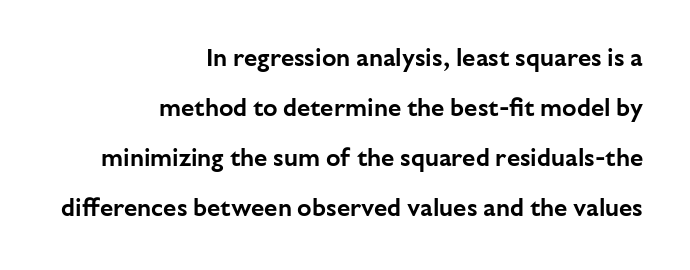
Q: Is the text italic (slanted)? A: No, it is upright.
Q: Is the text underlined? A: No.
Q: How is the paragraph aligned? A: Right-aligned.
Q: Is the spacing between letters normal or unusually wide? A: Normal.
Q: Is the spacing between lines tight, normal or loose? A: Loose.
